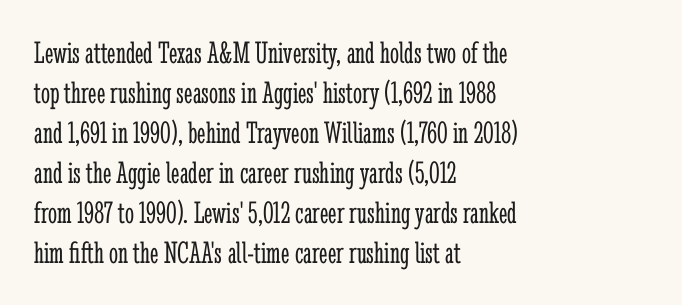
The image shows 32 px light, condensed serif type, upright; set left-aligned, normal line spacing (1.25x), normal letter spacing, not underlined; low stroke contrast and a medium x-height.
